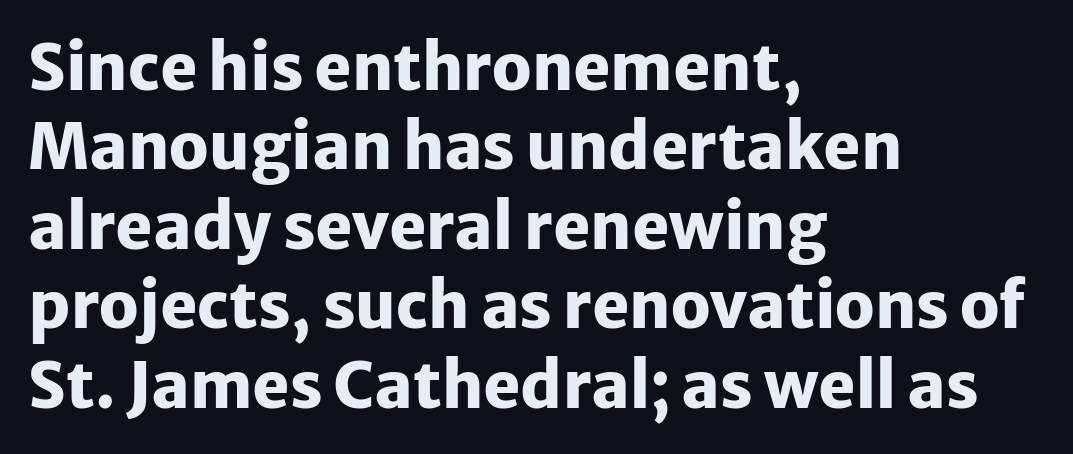
A typesetter would call this proportional, since set widths differ per character. The typeface chosen for these lines omits serifs. The setting favours the left margin, as ordinary paragraphs usually do. This is roman type, the default non-slanted kind. Tracking value appears to be zero — textbook default spacing.
